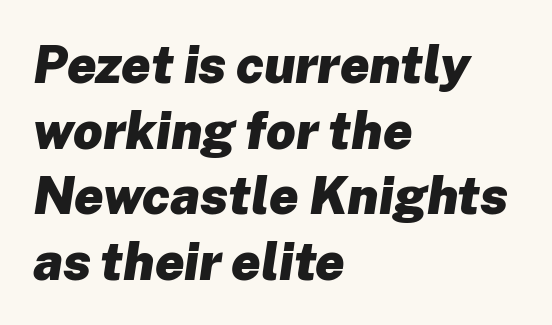
The image shows 52 px heavy type, italic (leaning right); set left-aligned, normal line spacing (1.26x), normal letter spacing, not underlined; low stroke contrast and a medium x-height.
